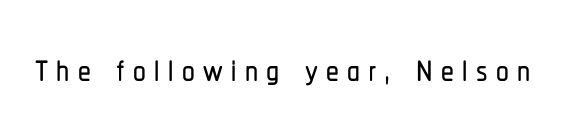
The image shows 51 px condensed sans-serif type, upright; set not underlined; low stroke contrast and a medium x-height.
